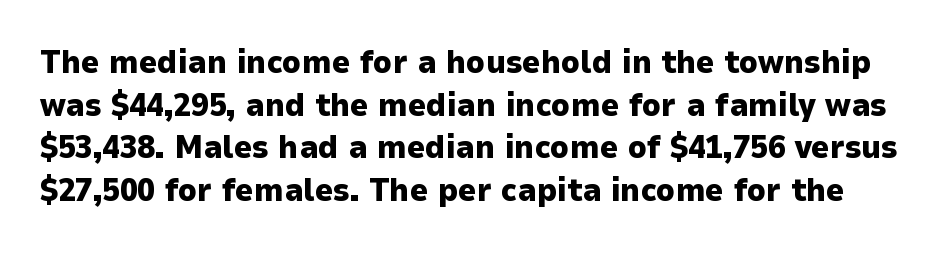
{"serif": "no", "italic": "no", "bold": "yes", "weight": "heavy", "width": "normal", "stroke_contrast": "low", "x_height": "medium", "monospaced": "no", "underline": "no", "line_spacing": "normal", "line_spacing_ratio": 1.33, "letter_spacing": "normal", "letter_spacing_em": 0.0, "glyph_px": 32}
